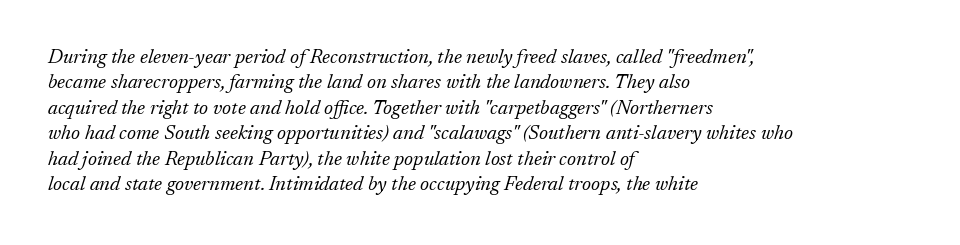
Observe the ordinary spacing: letters are neighbours, not strangers. A typesetter would call this leading conventional body-copy spacing. Horizontal alignment here is leftward, the default for most running prose. The lettering tilts uniformly, giving the passage an italic look.
